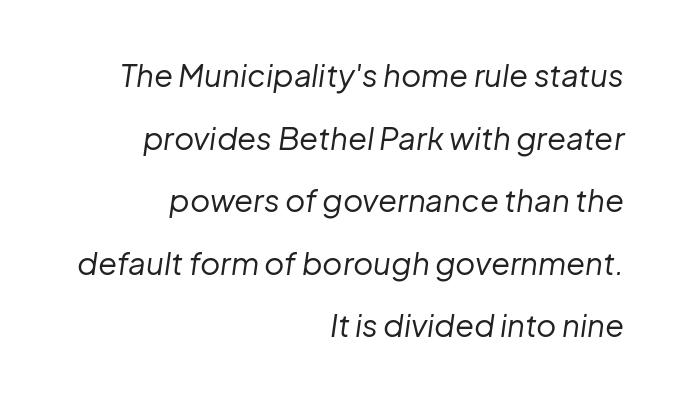
Q: Is the text bold? A: No.
Q: Is the text italic (slanted)? A: Yes, it leans right by about 8 degrees.
Q: Is the text underlined? A: No.
Q: How is the paragraph aligned? A: Right-aligned.
Q: Is the spacing between letters normal or unusually wide? A: Normal.
Q: Is the spacing between lines tight, normal or loose? A: Loose.
Q: Width (condensed, normal, or wide)? A: Normal.
Q: Stroke contrast? A: Low.
Q: x-height? A: Medium.
Q: Monospaced? A: No.
